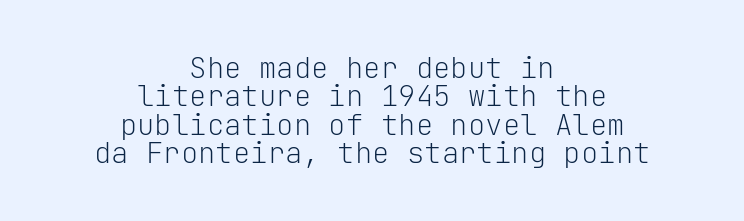
The image shows 29 px light sans-serif type, upright, monospaced; set centered, tight line spacing (0.98x), normal letter spacing, not underlined; low stroke contrast and a medium x-height.
